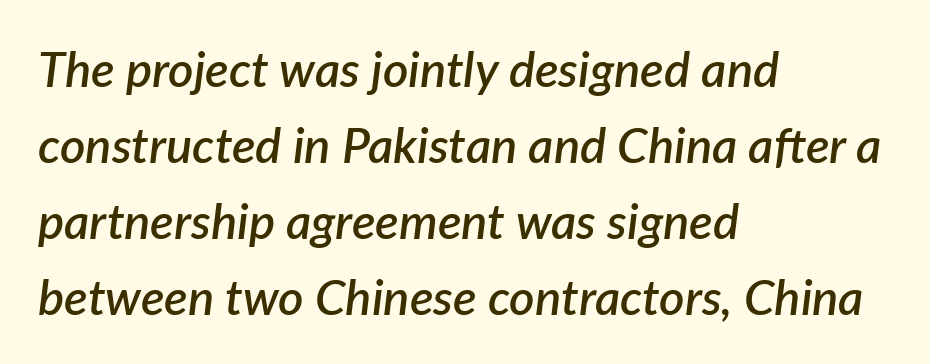
{"italic": "yes", "lean": "right", "slant_degrees": 7, "bold": "semi", "weight": "semibold", "width": "normal", "stroke_contrast": "low", "x_height": "medium", "monospaced": "no", "underline": "no", "align": "left", "line_spacing": "normal", "line_spacing_ratio": 1.55, "letter_spacing": "normal", "letter_spacing_em": 0.0, "glyph_px": 49}
